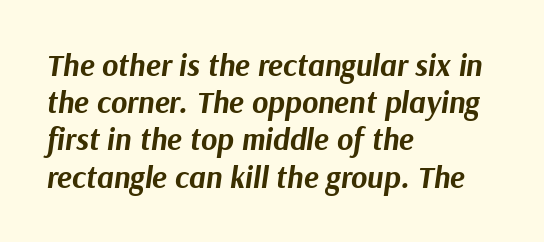
Heavy-handed strokes throughout: this text is bold. Any mark beneath the type? The region is blank. Is the letter spacing exaggerated? No — it looks like the ordinary default. The ragged edge is on the right, which tells us the setting is flush left.
